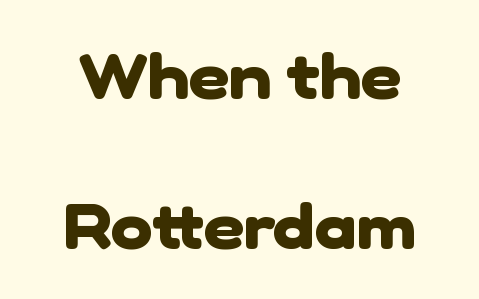
{"serif": "no", "bold": "yes", "weight": "heavy", "width": "normal", "stroke_contrast": "low", "x_height": "medium", "monospaced": "no", "underline": "no", "line_spacing": "loose", "line_spacing_ratio": 2.38, "letter_spacing": "normal", "letter_spacing_em": 0.0, "glyph_px": 63}
